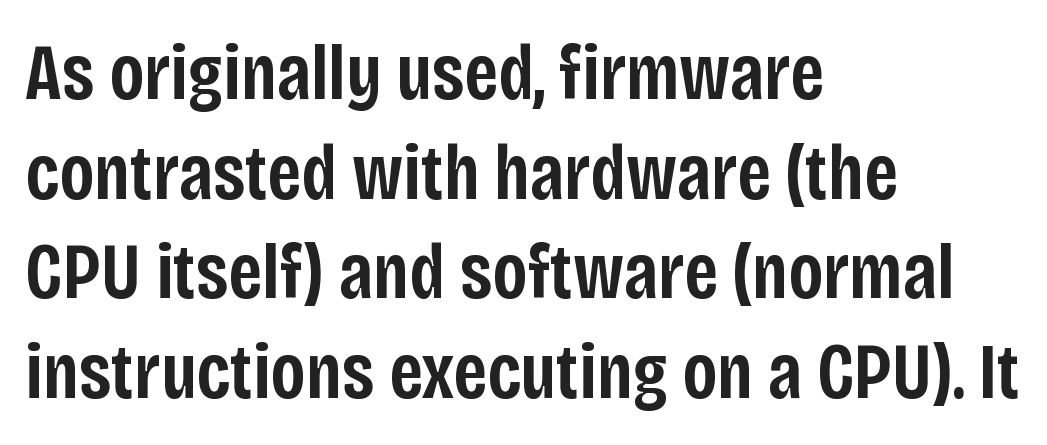
No italicization has been applied; the sample stays upright. The rendering uses a moderate line-height, typical for paragraphs. Think of a printed novel: that variable character pitch is what you see here. Weight: semibold (demi). Standard letterfit; no display-style spreading of the glyphs.
